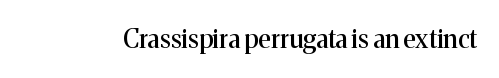
Q: Is the text italic (slanted)? A: No, it is upright.
Q: Is the text underlined? A: No.
Q: Is the spacing between letters normal or unusually wide? A: Normal.
